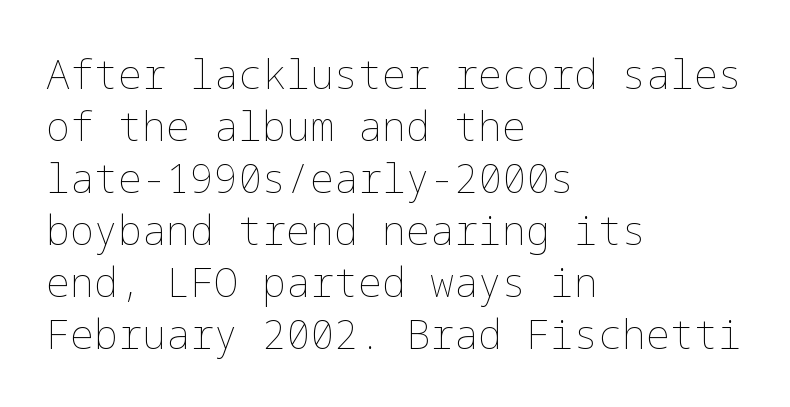
Q: Is the text bold? A: No.
Q: Is the text italic (slanted)? A: No, it is upright.
Q: Is the text underlined? A: No.
Q: How is the paragraph aligned? A: Left-aligned.
Q: Is the spacing between letters normal or unusually wide? A: Normal.
Q: Is the spacing between lines tight, normal or loose? A: Normal.
Q: Width (condensed, normal, or wide)? A: Normal.
Q: Stroke contrast? A: Low.
Q: x-height? A: Medium.
